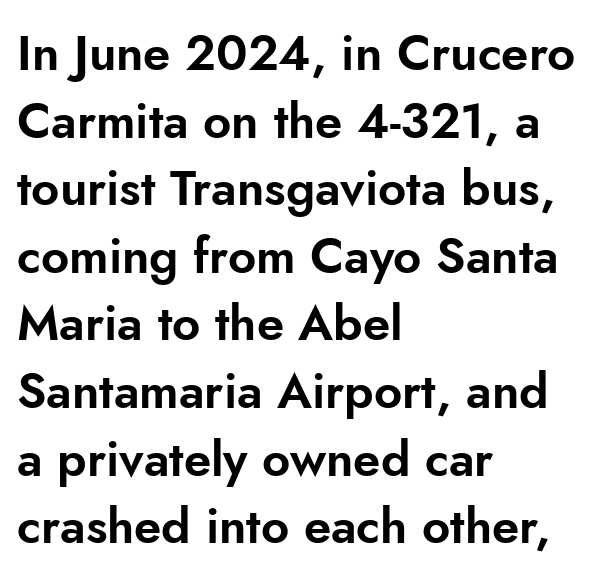
The image shows 49 px sans-serif type, upright; set left-aligned, normal line spacing (1.38x), normal letter spacing, not underlined; low stroke contrast and a small x-height.
